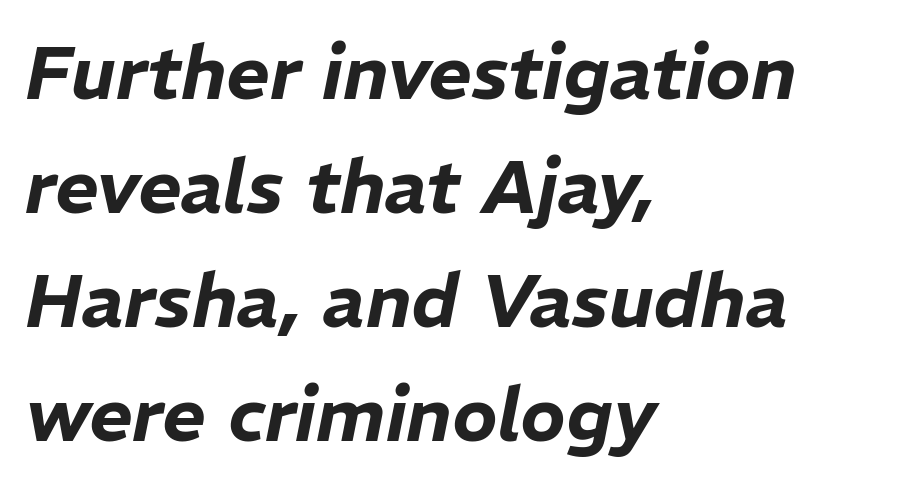
Q: Is the text italic (slanted)? A: Yes, it leans right by about 11 degrees.
Q: Is the text underlined? A: No.
Q: How is the paragraph aligned? A: Left-aligned.
Q: Is the spacing between letters normal or unusually wide? A: Normal.
Q: Is the spacing between lines tight, normal or loose? A: Normal.
Q: Width (condensed, normal, or wide)? A: Normal.
Q: Stroke contrast? A: Low.
Q: x-height? A: Medium.
Q: Monospaced? A: No.
